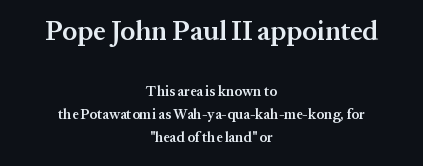
Characters remain perfectly vertical along every line. A student would notice the top passage is typeset larger than what follows. Between one letter and the next there's only the usual sliver of space. The designer left line spacing at the default.
